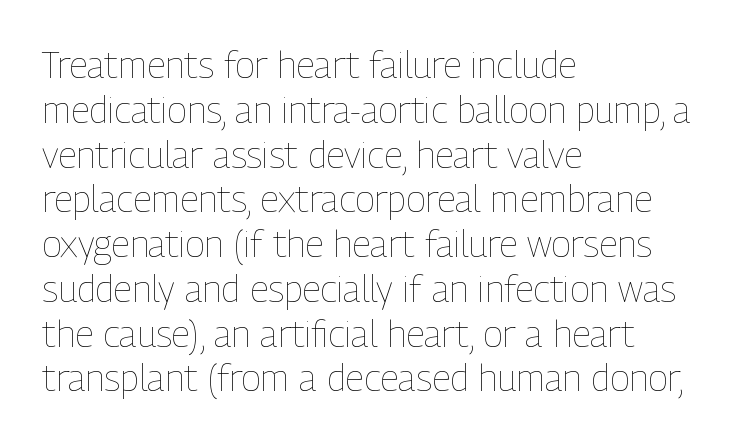
Q: Is the text bold? A: No.
Q: Is the text italic (slanted)? A: No, it is upright.
Q: Is the text underlined? A: No.
Q: How is the paragraph aligned? A: Left-aligned.
Q: Is the spacing between letters normal or unusually wide? A: Normal.
Q: Width (condensed, normal, or wide)? A: Condensed.
Q: Stroke contrast? A: Low.
Q: x-height? A: Medium.
Q: Monospaced? A: No.
